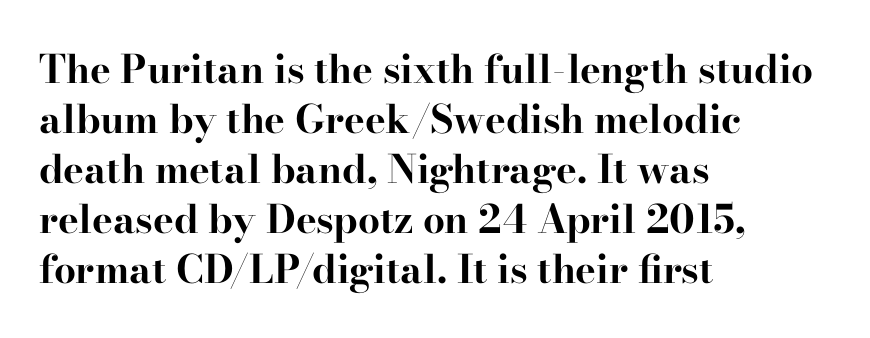
The image shows 39 px bold, wide serif type, upright; set left-aligned, normal line spacing (1.28x), normal letter spacing, not underlined; high stroke contrast and a small x-height.
